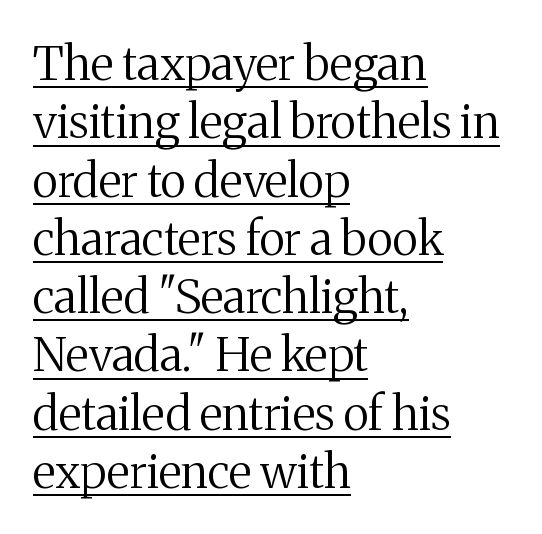
Q: Is the text bold? A: No.
Q: Is the text italic (slanted)? A: No, it is upright.
Q: Is the typeface a serif or a sans-serif typeface? A: Serif.
Q: Is the text underlined? A: Yes.
Q: How is the paragraph aligned? A: Left-aligned.
Q: Is the spacing between letters normal or unusually wide? A: Normal.
Q: Width (condensed, normal, or wide)? A: Normal.
Q: Stroke contrast? A: Medium.
Q: x-height? A: Medium.
Q: Monospaced? A: No.
